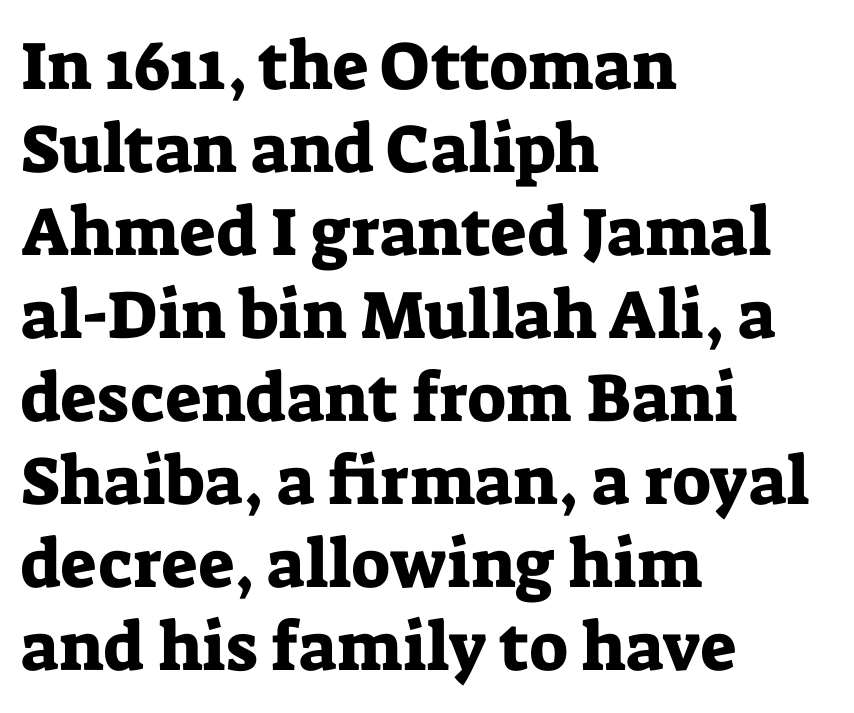
The letters carry serifs — small finishing strokes at the ends of their stems. Character widths vary here, with narrow letters taking less room than wide ones. Upright lettering throughout. Typeset ragged right — the left edge is the straight one.
